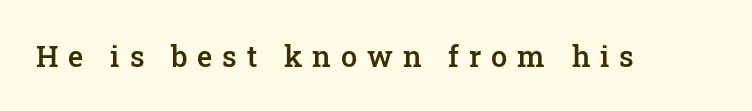
The image shows 29 px semibold serif type, upright; set unusually wide letter spacing (+0.34 em), not underlined; low stroke contrast and a medium x-height.
